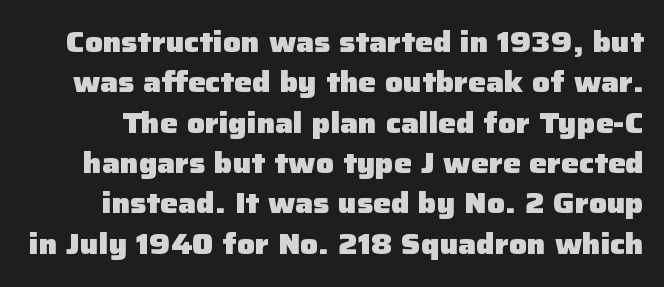
Q: Is the text bold? A: Yes.
Q: Is the text italic (slanted)? A: No, it is upright.
Q: Is the typeface a serif or a sans-serif typeface? A: Sans-serif.
Q: Is the text underlined? A: No.
Q: Is the spacing between letters normal or unusually wide? A: Normal.
Q: Is the spacing between lines tight, normal or loose? A: Normal.
Q: Width (condensed, normal, or wide)? A: Normal.
Q: Stroke contrast? A: Low.
Q: x-height? A: Medium.
Q: Monospaced? A: No.
